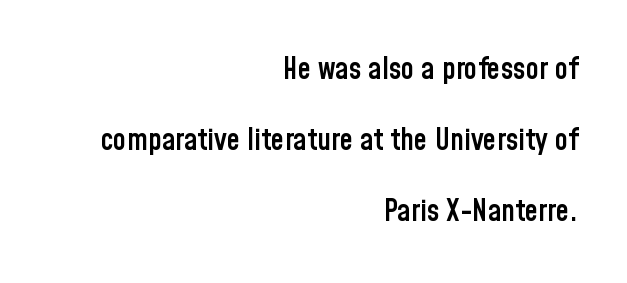
The space between consecutive lines is lavish. Short and long lines alike share a common ending point at right. Nobody touched the tracking dial on this one. Note the varied advance widths — an 'i' is clearly narrower than an 'm'.
